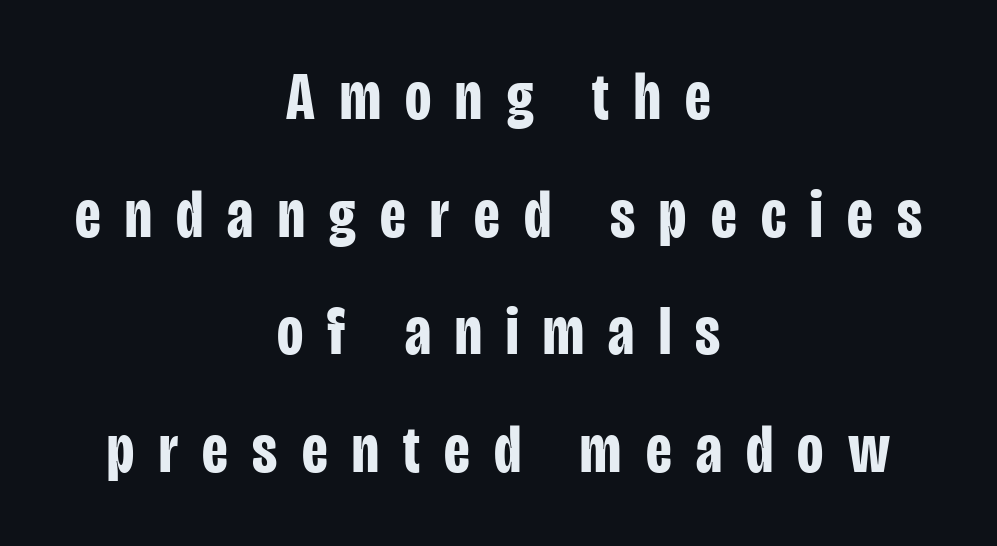
{"serif": "no", "italic": "no", "bold": "yes", "weight": "bold", "width": "condensed", "stroke_contrast": "low", "x_height": "large", "monospaced": "no", "underline": "no", "align": "center", "line_spacing_ratio": 1.73, "letter_spacing": "wide", "letter_spacing_em": 0.36, "glyph_px": 68}
